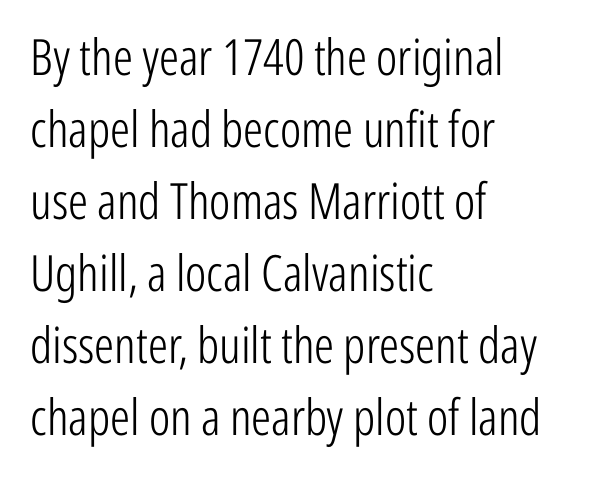
Q: Is the text bold? A: No.
Q: Is the text italic (slanted)? A: No, it is upright.
Q: Is the typeface a serif or a sans-serif typeface? A: Sans-serif.
Q: Is the text underlined? A: No.
Q: How is the paragraph aligned? A: Left-aligned.
Q: Is the spacing between letters normal or unusually wide? A: Normal.
Q: Is the spacing between lines tight, normal or loose? A: Normal.
Q: Width (condensed, normal, or wide)? A: Condensed.
Q: Stroke contrast? A: Low.
Q: x-height? A: Medium.
Q: Monospaced? A: No.
